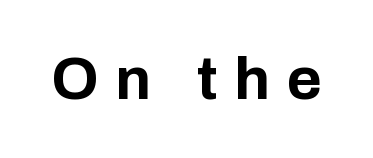
The words here are not underlined. The specimen reads as upright at a glance. Typesetter's note: full bold, strokes at maximum text heaviness. These lines are rendered in a variable-pitch font. No feet cap the strokes, marking this as sans-serif type. Observe the wide spacing: letters keep a clear distance from each other.
